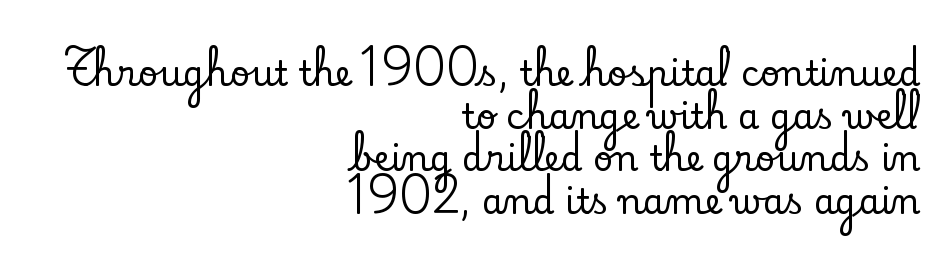
{"serif": "yes", "italic": "no", "width": "normal", "stroke_contrast": "low", "x_height": "small", "monospaced": "no", "underline": "no", "align": "right", "line_spacing_ratio": 1.22, "letter_spacing": "normal", "letter_spacing_em": 0.0, "glyph_px": 35}
